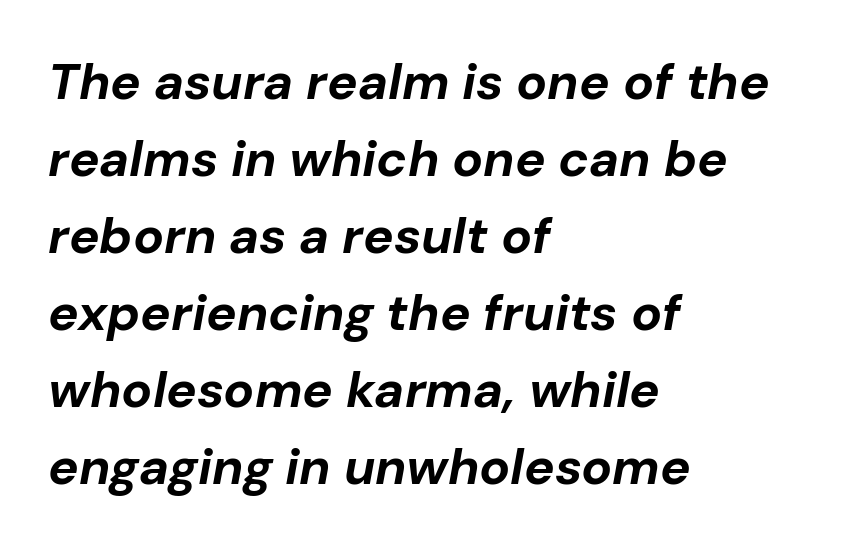
{"italic": "yes", "lean": "right", "slant_degrees": 10, "bold": "yes", "weight": "bold", "width": "normal", "stroke_contrast": "low", "x_height": "medium", "monospaced": "no", "underline": "no", "align": "left", "line_spacing": "normal", "line_spacing_ratio": 1.51, "letter_spacing": "normal", "letter_spacing_em": 0.0, "glyph_px": 51}
